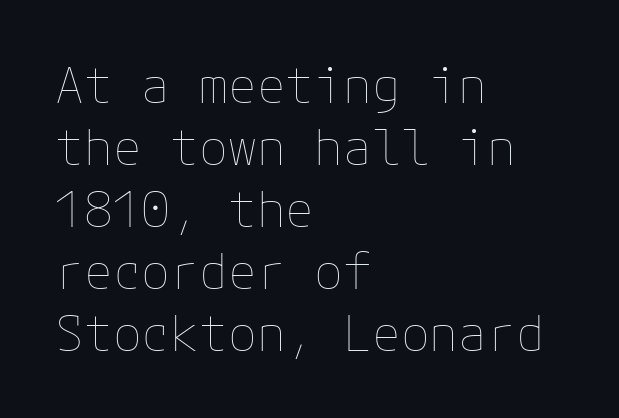
{"italic": "no", "bold": "no", "weight": "thin", "width": "normal", "stroke_contrast": "low", "x_height": "medium", "underline": "no", "align": "left", "line_spacing": "normal", "line_spacing_ratio": 1.29, "letter_spacing": "normal", "letter_spacing_em": 0.0, "glyph_px": 48}
